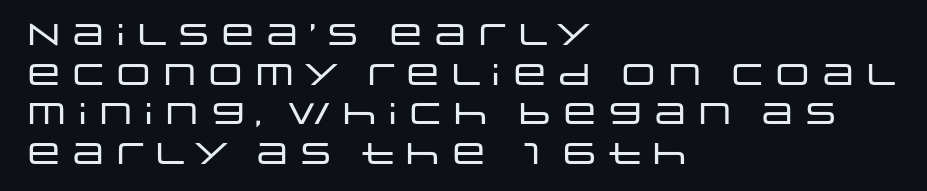
Q: Is the text italic (slanted)? A: No, it is upright.
Q: Is the typeface a serif or a sans-serif typeface? A: Sans-serif.
Q: Is the text underlined? A: No.
Q: How is the paragraph aligned? A: Left-aligned.
Q: Is the spacing between letters normal or unusually wide? A: Normal.
Q: Is the spacing between lines tight, normal or loose? A: Normal.
Q: Width (condensed, normal, or wide)? A: Wide.
Q: Stroke contrast? A: Low.
Q: x-height? A: Large.
Q: Monospaced? A: No.
